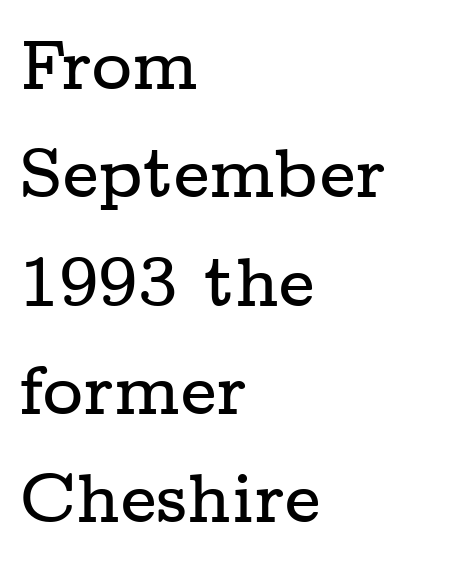
{"serif": "yes", "italic": "no", "width": "wide", "stroke_contrast": "low", "x_height": "medium", "monospaced": "no", "underline": "no", "align": "left", "line_spacing": "normal", "line_spacing_ratio": 1.57, "letter_spacing": "normal", "letter_spacing_em": 0.0, "glyph_px": 69}
